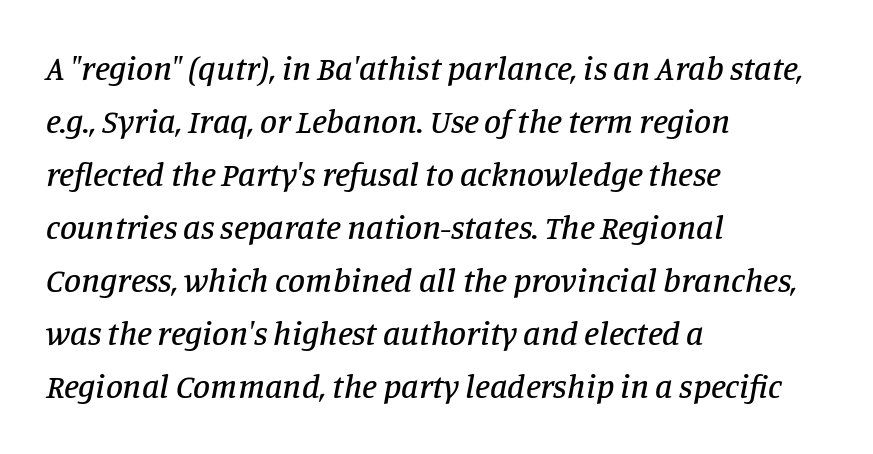
Q: Is the text italic (slanted)? A: Yes, it leans right by about 11 degrees.
Q: Is the typeface a serif or a sans-serif typeface? A: Serif.
Q: Is the text underlined? A: No.
Q: How is the paragraph aligned? A: Left-aligned.
Q: Is the spacing between letters normal or unusually wide? A: Normal.
Q: Is the spacing between lines tight, normal or loose? A: Normal.
Q: Width (condensed, normal, or wide)? A: Normal.
Q: Stroke contrast? A: Low.
Q: x-height? A: Large.
Q: Monospaced? A: No.
